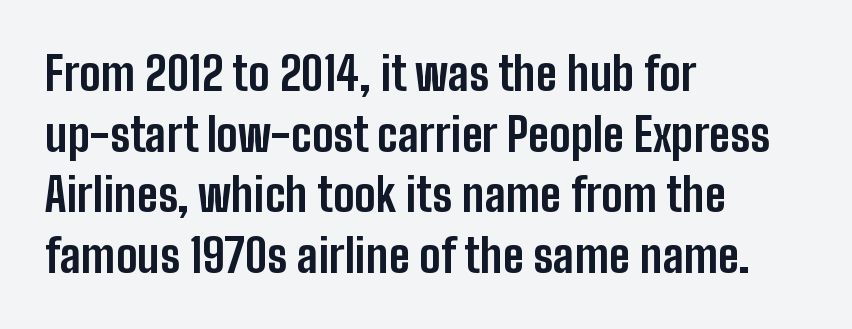
{"serif": "no", "italic": "no", "bold": "yes", "weight": "bold", "width": "condensed", "stroke_contrast": "low", "x_height": "medium", "monospaced": "no", "underline": "no", "align": "left", "line_spacing": "normal", "line_spacing_ratio": 1.32, "letter_spacing": "normal", "letter_spacing_em": 0.0, "glyph_px": 46}
